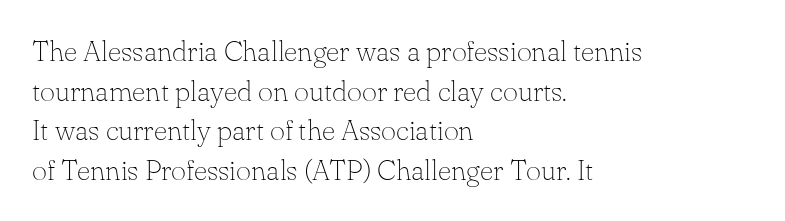
{"serif": "yes", "italic": "no", "bold": "no", "weight": "thin", "width": "normal", "stroke_contrast": "low", "x_height": "small", "monospaced": "no", "underline": "no", "align": "left", "line_spacing": "normal", "line_spacing_ratio": 1.37, "letter_spacing": "normal", "letter_spacing_em": 0.0, "glyph_px": 29}
